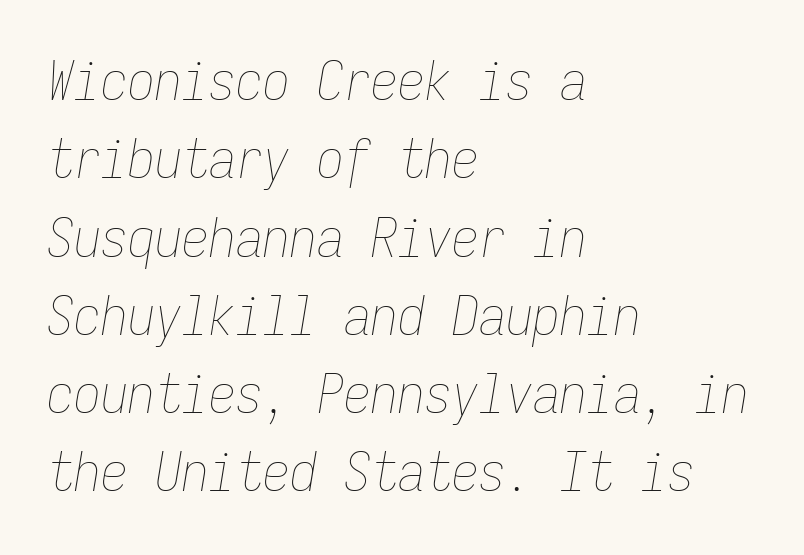
Compared with typical paragraphs, the rows here are spaced about the same. Spacing verdict: monospaced, one width for all characters. Glance below the letters and you will spot only blank space. A typesetter would call this zero additional tracking. Style check: oblique. The face looks like a standard text weight, possibly lighter.
